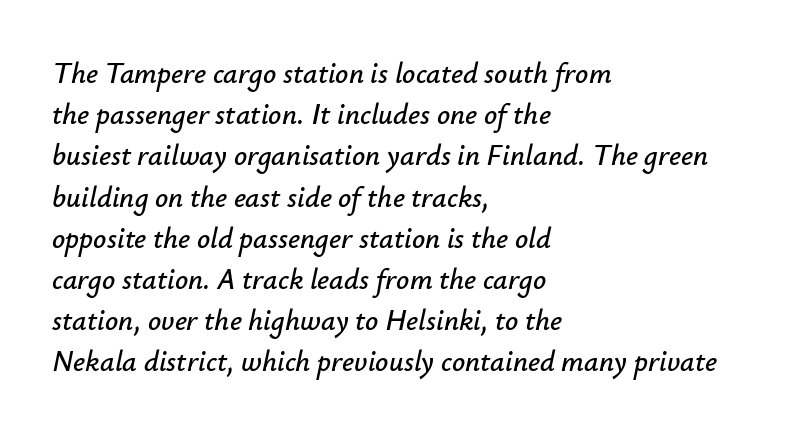
{"italic": "yes", "lean": "right", "slant_degrees": 12, "width": "normal", "stroke_contrast": "low", "x_height": "small", "monospaced": "no", "underline": "no", "align": "left", "line_spacing": "normal", "line_spacing_ratio": 1.42, "letter_spacing": "normal", "letter_spacing_em": 0.0, "glyph_px": 29}
